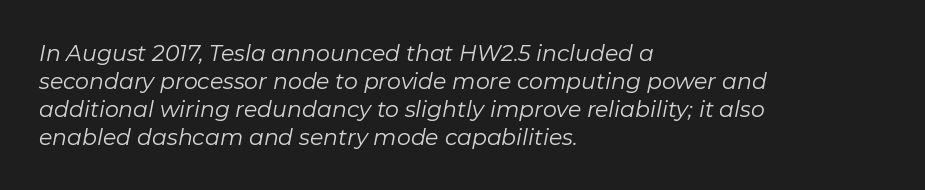
Just letters on the line, the space beneath them empty. The rag falls on the right side of this text block. Caption: standard tracking, unaltered. The passage shown leans; its letterforms are oblique.
